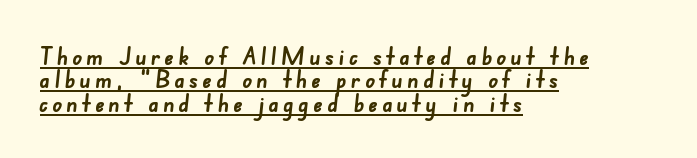
{"bold": "yes", "underline": "yes", "align": "left", "line_spacing": "tight", "line_spacing_ratio": 0.97, "glyph_px": 24}
